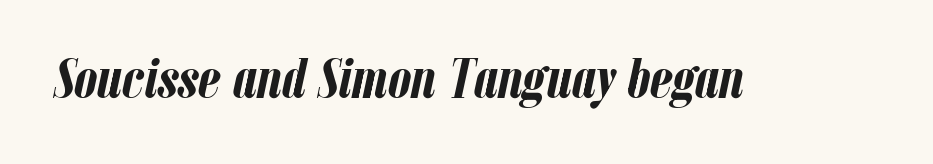
Q: Is the text bold? A: Yes.
Q: Is the text italic (slanted)? A: Yes, it leans right by about 12 degrees.
Q: Is the text underlined? A: No.
Q: Is the spacing between letters normal or unusually wide? A: Normal.
Q: Width (condensed, normal, or wide)? A: Condensed.
Q: Stroke contrast? A: Low.
Q: x-height? A: Medium.
Q: Monospaced? A: No.
